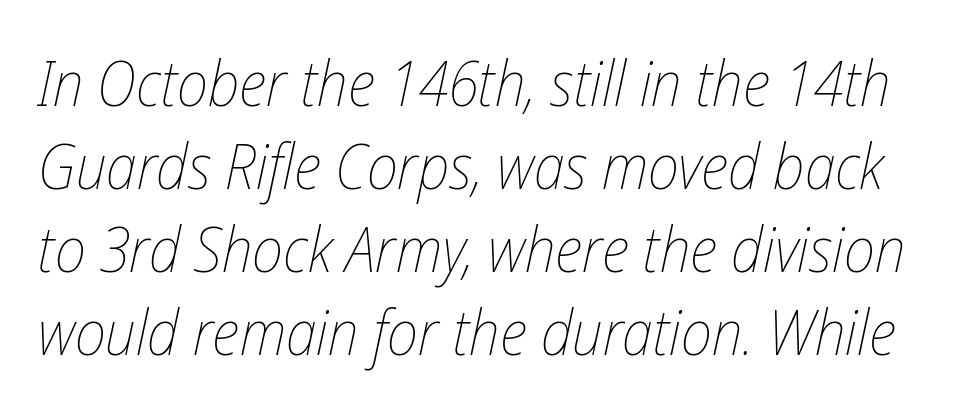
{"italic": "yes", "lean": "right", "slant_degrees": 12, "bold": "no", "weight": "thin", "width": "condensed", "stroke_contrast": "low", "x_height": "medium", "monospaced": "no", "underline": "no", "line_spacing": "normal", "line_spacing_ratio": 1.32, "letter_spacing": "normal", "letter_spacing_em": 0.0, "glyph_px": 63}
